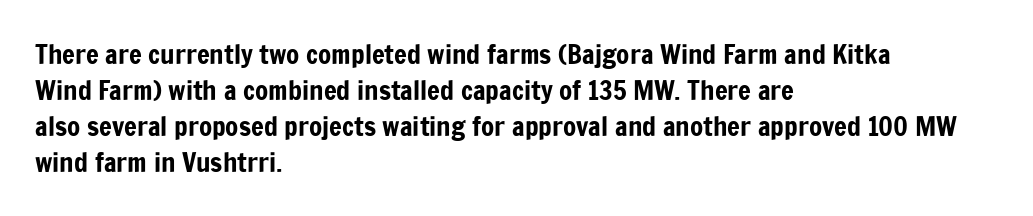
Q: Is the text italic (slanted)? A: No, it is upright.
Q: Is the text underlined? A: No.
Q: How is the paragraph aligned? A: Left-aligned.
Q: Is the spacing between letters normal or unusually wide? A: Normal.
Q: Is the spacing between lines tight, normal or loose? A: Normal.
